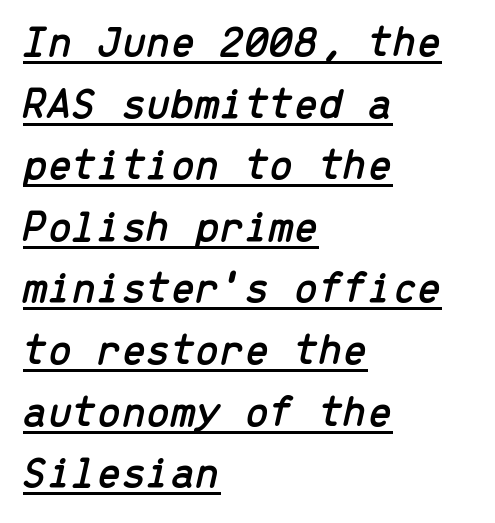
Does the copy run flush right? No — it runs flush left. The font's italic variant was chosen for this text. Monospaced: the letters line up in strict vertical columns. Successive baselines arrive at the customary interval.
